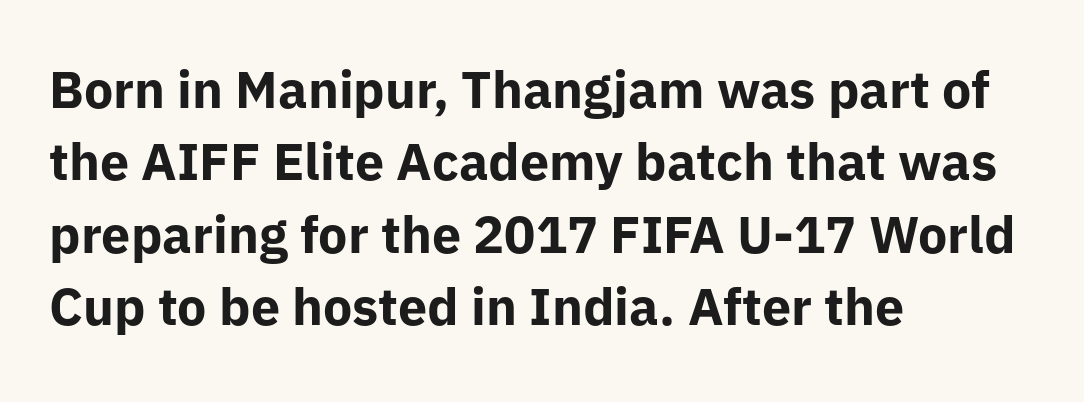
The image shows 52 px bold sans-serif type, upright; set left-aligned, normal line spacing (1.39x), normal letter spacing, not underlined; low stroke contrast and a medium x-height.
